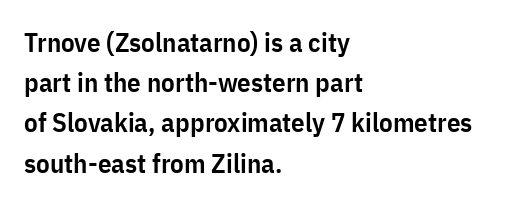
Q: Is the text bold? A: Semi-bold.
Q: Is the text italic (slanted)? A: No, it is upright.
Q: Is the text underlined? A: No.
Q: How is the paragraph aligned? A: Left-aligned.
Q: Is the spacing between letters normal or unusually wide? A: Normal.
Q: Is the spacing between lines tight, normal or loose? A: Normal.
